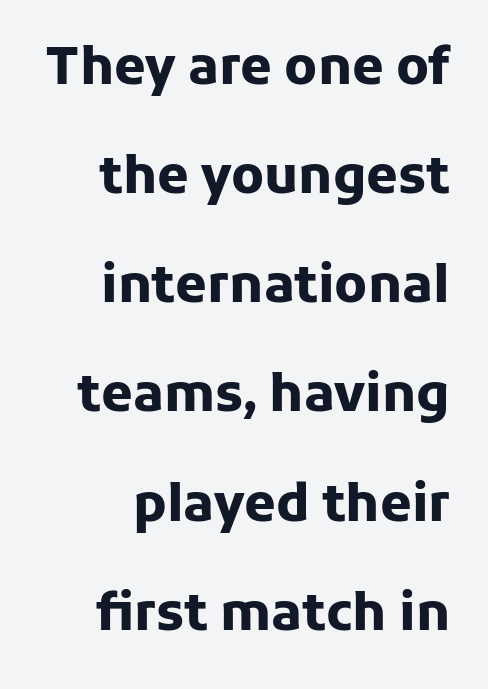
{"serif": "no", "italic": "no", "bold": "yes", "weight": "heavy", "width": "normal", "stroke_contrast": "low", "x_height": "medium", "monospaced": "no", "underline": "no", "align": "right", "line_spacing": "loose", "line_spacing_ratio": 2.14, "letter_spacing": "normal", "letter_spacing_em": 0.0, "glyph_px": 51}
